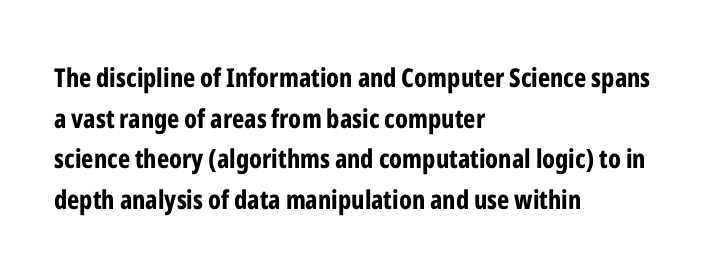
The image shows 26 px bold type, upright; set left-aligned, normal line spacing (1.56x), normal letter spacing, not underlined.
